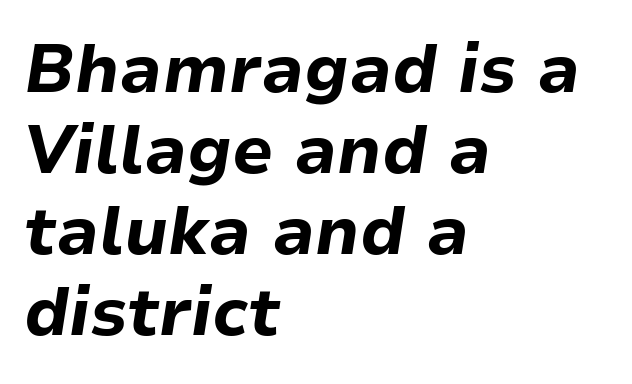
Layout note: lines flush left. Looks like regular typesetting: each glyph gets only the width it needs. The font's italic variant was chosen for this text. How are the letters spaced? Ordinarily, with no added tracking. Plain, unruled lines of type. How heavy is the stroke? Heavy — this is a bold.
